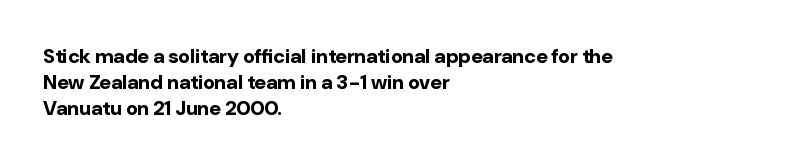
Q: Is the text bold? A: Yes.
Q: Is the text italic (slanted)? A: No, it is upright.
Q: Is the text underlined? A: No.
Q: How is the paragraph aligned? A: Left-aligned.
Q: Is the spacing between letters normal or unusually wide? A: Normal.
Q: Is the spacing between lines tight, normal or loose? A: Normal.
